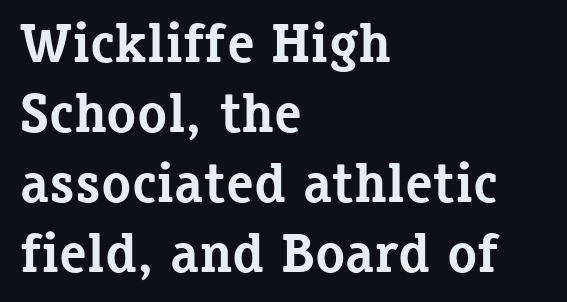
The image shows 55 px bold serif type, upright; set left-aligned, normal line spacing (1.27x), normal letter spacing, not underlined; low stroke contrast and a medium x-height.
